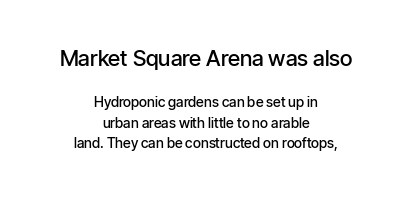
Q: Is the text bold? A: Semi-bold.
Q: Is the text italic (slanted)? A: No, it is upright.
Q: Is the text underlined? A: No.
Q: How is the paragraph aligned? A: Centered.
Q: Is the spacing between letters normal or unusually wide? A: Normal.
Q: Is the spacing between lines tight, normal or loose? A: Normal.
Q: Which block of text is set in a larger size, the first (top) or the second (bottom)? A: The first (top) one.
